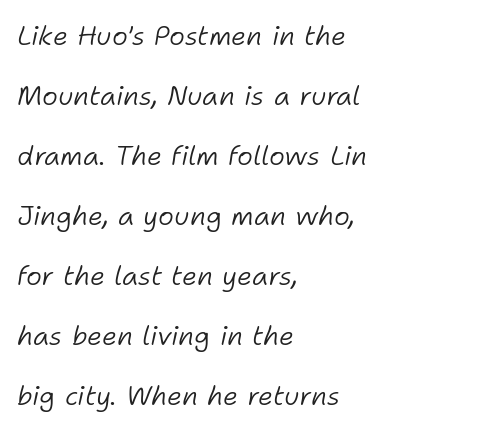
Rule under the text: the space is simply empty. A student would call this left alignment; a typographer would say flush left, rag right. Is there much room between lines? Yes — plenty of vertical air separates them. A quiet, ordinary-to-light weight characterises the typeface. The rendering applies a slant to the glyphs. What stands out about the letter spacing? Nothing — it is the standard amount.
